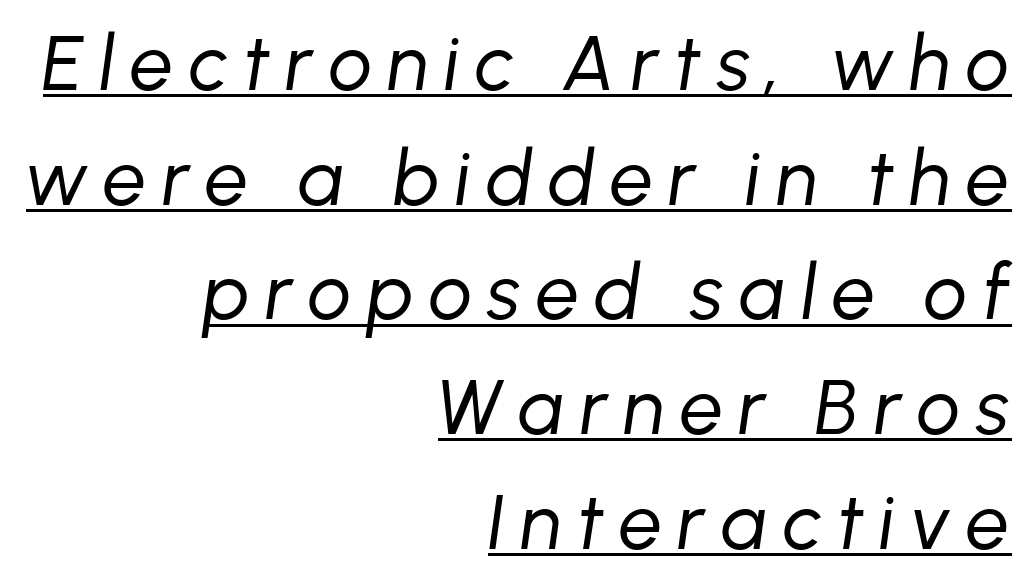
Tracking value appears strongly positive — letters spread wide. Emphasis is given by a line drawn under the lettering. The passage shown is typed in a proportional face where columns would drift. The letterforms sit at book weight or below. Compared with a flush-left layout, this one pins lines to the opposite, right side.
